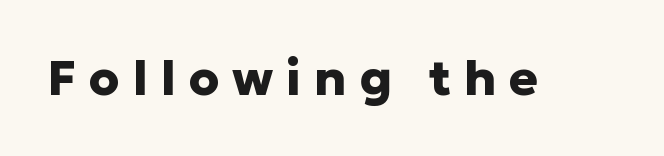
{"serif": "no", "italic": "no", "bold": "yes", "weight": "heavy", "width": "normal", "stroke_contrast": "low", "x_height": "medium", "monospaced": "no", "underline": "no", "letter_spacing": "wide", "letter_spacing_em": 0.26, "glyph_px": 49}
